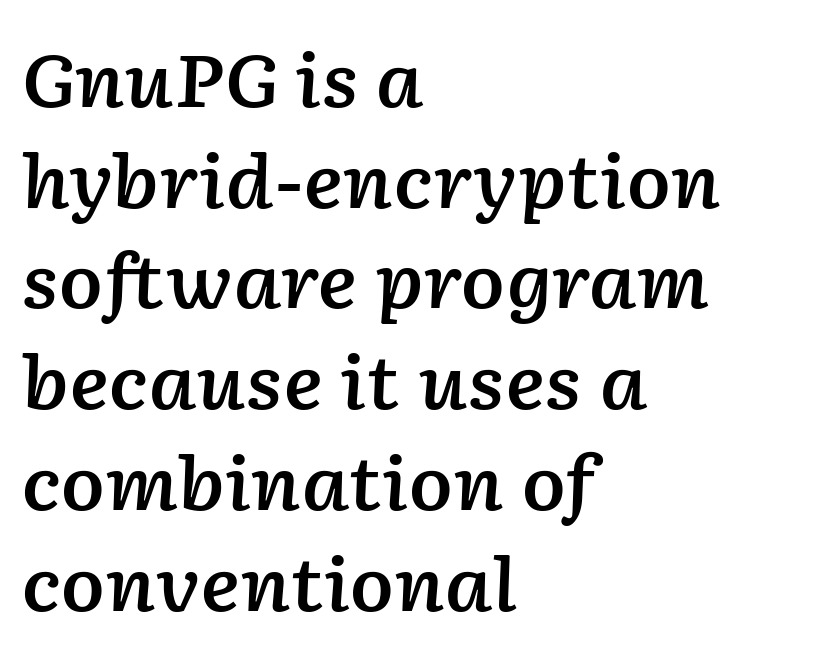
Q: Is the text bold? A: Semi-bold.
Q: Is the text italic (slanted)? A: Yes, it leans right by about 2 degrees.
Q: Is the text underlined? A: No.
Q: How is the paragraph aligned? A: Left-aligned.
Q: Is the spacing between letters normal or unusually wide? A: Normal.
Q: Is the spacing between lines tight, normal or loose? A: Normal.
Q: Width (condensed, normal, or wide)? A: Normal.
Q: Stroke contrast? A: Low.
Q: x-height? A: Medium.
Q: Monospaced? A: No.
